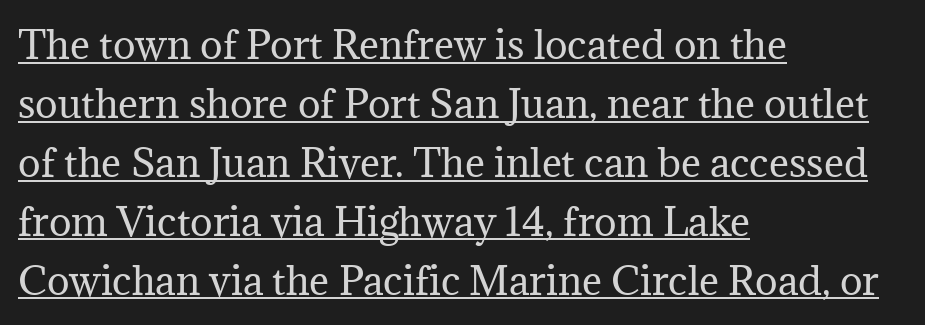
The image shows 38 px regular-weight serif type, upright; set left-aligned, normal line spacing (1.55x), normal letter spacing, underlined; medium stroke contrast and a medium x-height.
